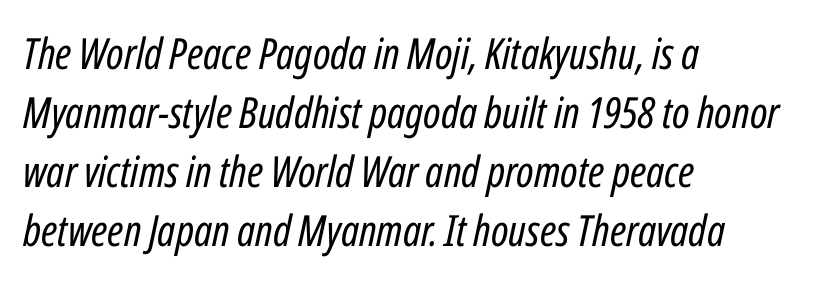
The face used here is rendered with its standard letterfit. This sample has the flowing, uneven cadence of proportional lettering. Compared with typical paragraphs, the rows here are spaced about the same. A student would call this left alignment; a typographer would say flush left, rag right.
